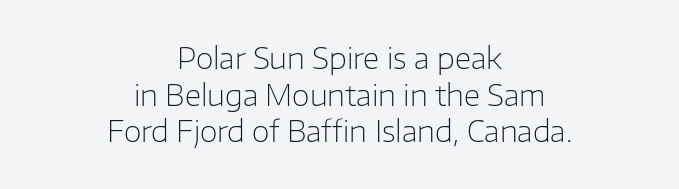
Stroke thickness stays within the range of a standard reading face or lighter. The typeface chosen for these lines omits serifs. Check under the words: just untouched page. Nope, not italic — everything's standing straight. Proportional: the letters do not fall into vertical columns.
